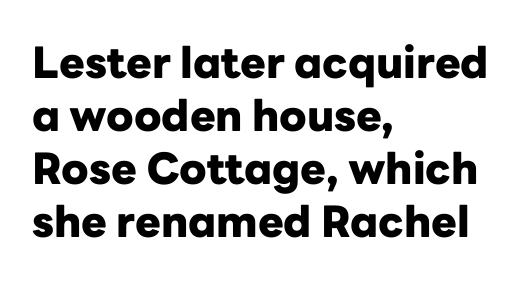
Strong, thick strokes mark this as bold type. The letters sit at their default tracking, neither squeezed nor spread. This sample uses an upright cut, with every glyph sitting square on the baseline. Proportional: the letters do not fall into vertical columns. Check where the strokes stop: nothing finishes them off — pure sans.
